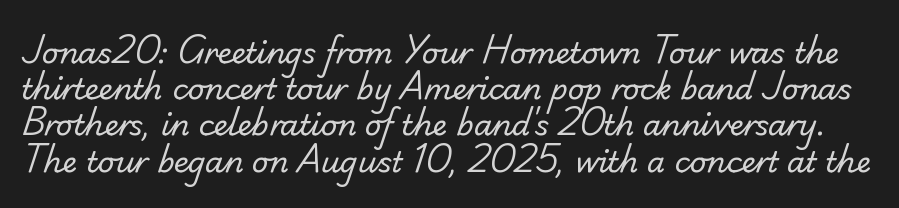
{"serif": "no", "bold": "no", "weight": "regular", "width": "normal", "stroke_contrast": "low", "x_height": "small", "monospaced": "no", "underline": "no", "line_spacing": "normal", "line_spacing_ratio": 1.25, "letter_spacing": "normal", "letter_spacing_em": 0.0, "glyph_px": 29}
